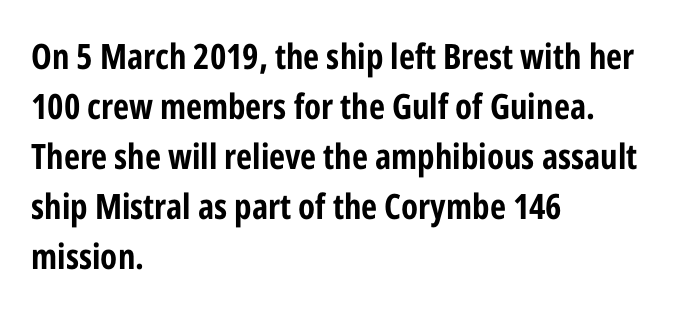
Q: Is the text bold? A: Yes.
Q: Is the text italic (slanted)? A: No, it is upright.
Q: Is the typeface a serif or a sans-serif typeface? A: Sans-serif.
Q: Is the text underlined? A: No.
Q: How is the paragraph aligned? A: Left-aligned.
Q: Is the spacing between letters normal or unusually wide? A: Normal.
Q: Is the spacing between lines tight, normal or loose? A: Normal.
Q: Width (condensed, normal, or wide)? A: Condensed.
Q: Stroke contrast? A: Low.
Q: x-height? A: Medium.
Q: Monospaced? A: No.
